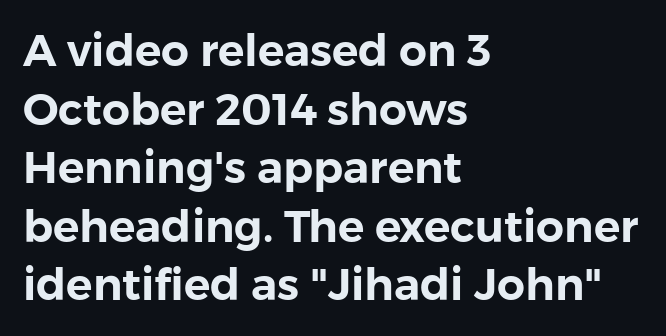
The typography opts for an upright posture over an oblique one. Visually the block forms a straight wall on the left and a jagged coastline on the right. Each word holds together tightly as a unit, with standard inter-letter gaps. A typesetter would label this face a sans.
